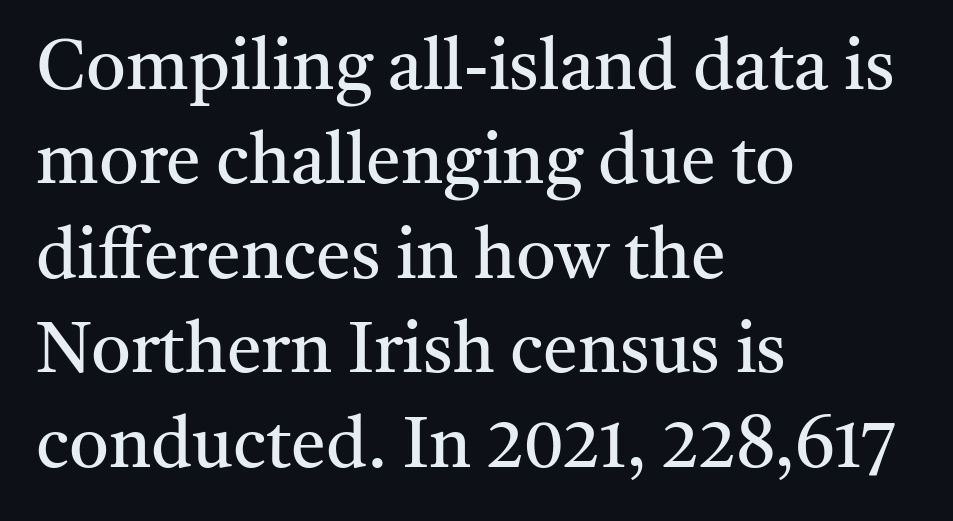
Q: Is the text bold? A: No.
Q: Is the text italic (slanted)? A: No, it is upright.
Q: Is the typeface a serif or a sans-serif typeface? A: Serif.
Q: Is the text underlined? A: No.
Q: How is the paragraph aligned? A: Left-aligned.
Q: Is the spacing between letters normal or unusually wide? A: Normal.
Q: Is the spacing between lines tight, normal or loose? A: Normal.
Q: Width (condensed, normal, or wide)? A: Normal.
Q: Stroke contrast? A: Medium.
Q: x-height? A: Medium.
Q: Monospaced? A: No.
